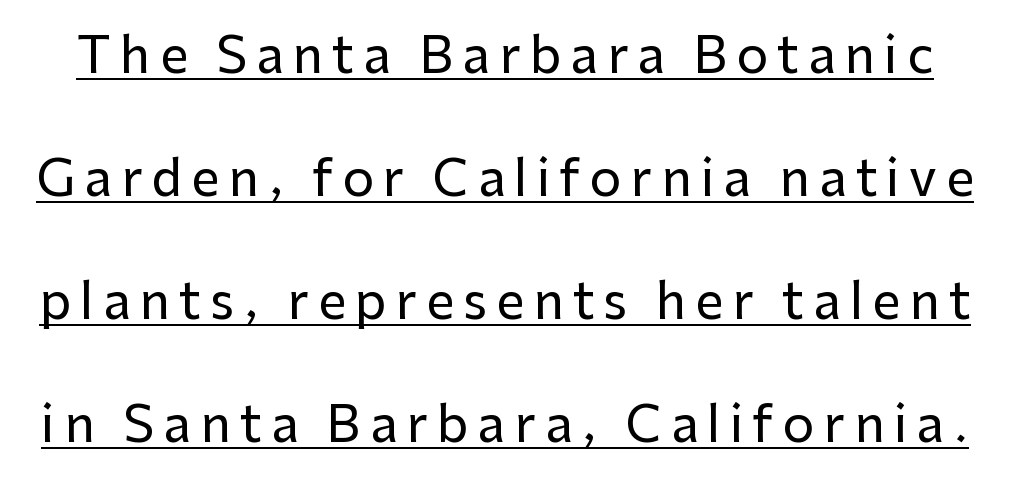
{"serif": "no", "italic": "no", "width": "normal", "stroke_contrast": "low", "x_height": "medium", "monospaced": "no", "underline": "yes", "line_spacing": "loose", "line_spacing_ratio": 2.46, "glyph_px": 50}
